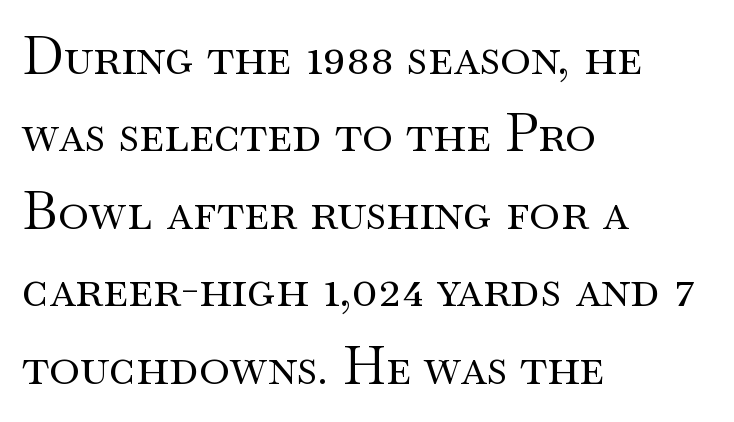
Q: Is the text bold? A: No.
Q: Is the text italic (slanted)? A: No, it is upright.
Q: Is the typeface a serif or a sans-serif typeface? A: Serif.
Q: Is the text underlined? A: No.
Q: How is the paragraph aligned? A: Left-aligned.
Q: Is the spacing between letters normal or unusually wide? A: Normal.
Q: Is the spacing between lines tight, normal or loose? A: Normal.
Q: Width (condensed, normal, or wide)? A: Wide.
Q: Stroke contrast? A: Medium.
Q: x-height? A: Small.
Q: Monospaced? A: No.
